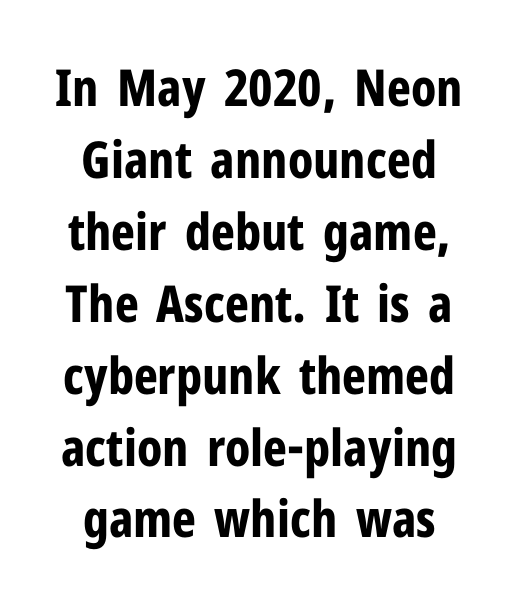
{"serif": "no", "italic": "no", "bold": "yes", "weight": "bold", "width": "condensed", "stroke_contrast": "low", "x_height": "medium", "monospaced": "no", "underline": "no", "line_spacing": "normal", "line_spacing_ratio": 1.41, "letter_spacing": "normal", "letter_spacing_em": 0.0, "glyph_px": 51}
